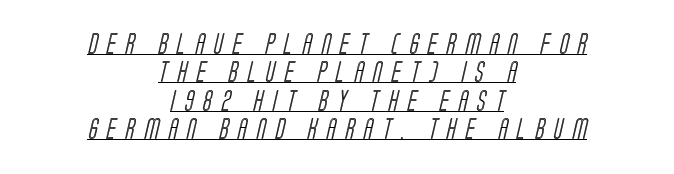
The image shows 21 px text type; set centered, normal line spacing (1.35x), unusually wide letter spacing (+0.46 em), underlined.
